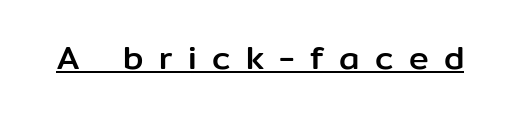
Q: Is the text italic (slanted)? A: No, it is upright.
Q: Is the typeface a serif or a sans-serif typeface? A: Sans-serif.
Q: Is the text underlined? A: Yes.
Q: Is the spacing between letters normal or unusually wide? A: Unusually wide.
Q: Width (condensed, normal, or wide)? A: Normal.
Q: Stroke contrast? A: Low.
Q: x-height? A: Medium.
Q: Monospaced? A: No.
